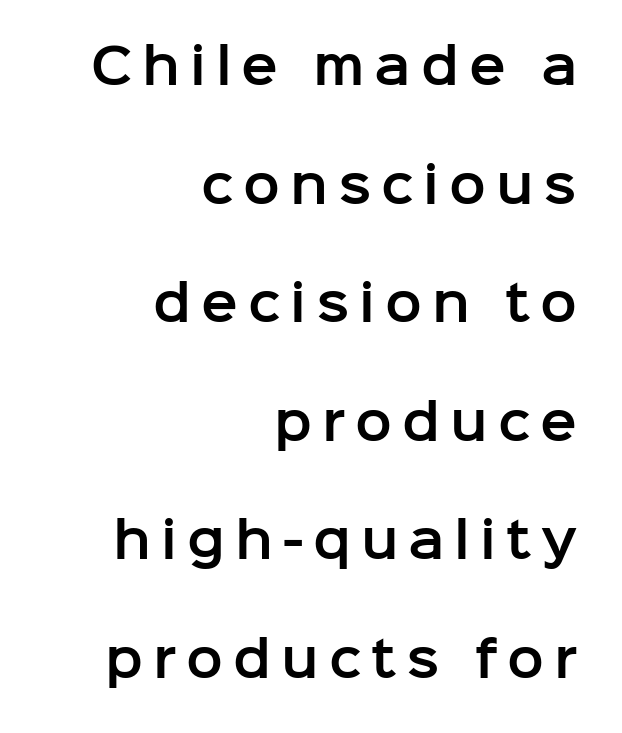
The image shows 49 px sans-serif type, upright; set right-aligned, loose line spacing (2.42x), unusually wide letter spacing (+0.2 em), not underlined; low stroke contrast and a medium x-height.
